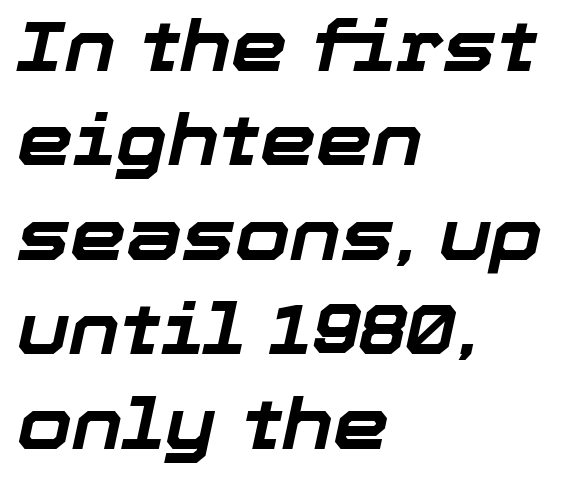
The image shows 71 px bold type, italic (leaning right); set left-aligned, normal line spacing (1.33x), normal letter spacing, not underlined; low stroke contrast and a medium x-height.
